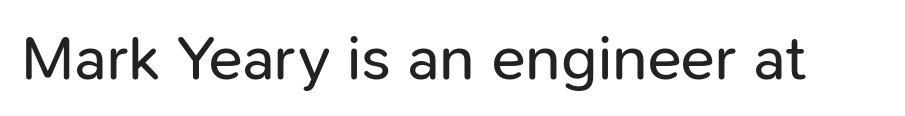
{"serif": "no", "italic": "no", "bold": "no", "weight": "regular", "width": "normal", "stroke_contrast": "low", "x_height": "medium", "monospaced": "no", "underline": "no", "letter_spacing": "normal", "letter_spacing_em": 0.0, "glyph_px": 63}
